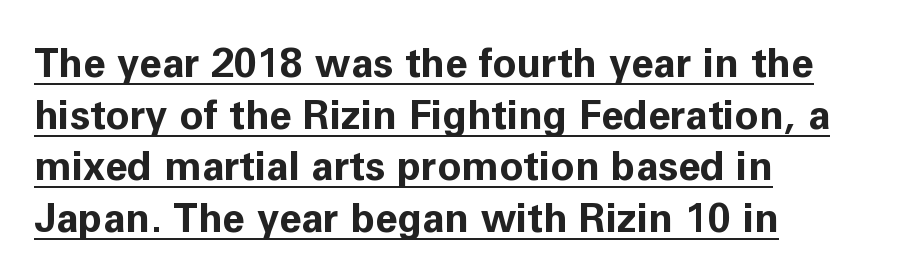
Q: Is the text bold? A: Yes.
Q: Is the text italic (slanted)? A: No, it is upright.
Q: Is the typeface a serif or a sans-serif typeface? A: Sans-serif.
Q: Is the text underlined? A: Yes.
Q: How is the paragraph aligned? A: Left-aligned.
Q: Is the spacing between letters normal or unusually wide? A: Normal.
Q: Is the spacing between lines tight, normal or loose? A: Normal.
Q: Width (condensed, normal, or wide)? A: Normal.
Q: Stroke contrast? A: Low.
Q: x-height? A: Medium.
Q: Monospaced? A: No.
